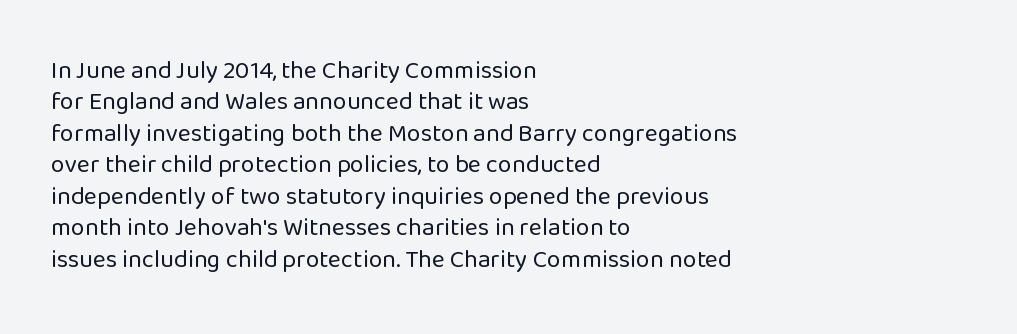
The image shows 25 px text type, upright; set left-aligned, normal line spacing (1.26x), normal letter spacing, not underlined.
